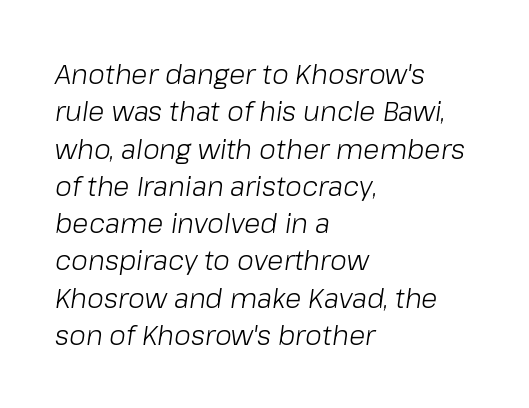
The image shows 27 px text type, italic (leaning right); set left-aligned, normal line spacing (1.38x), normal letter spacing, not underlined.
